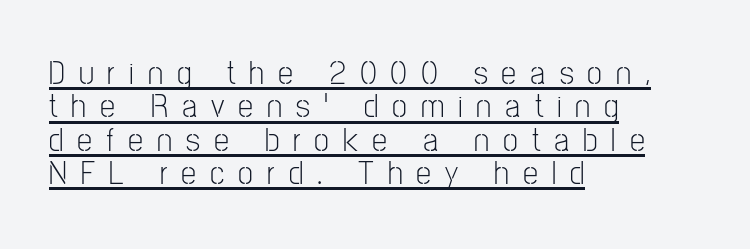
Q: Is the text bold? A: No.
Q: Is the text italic (slanted)? A: No, it is upright.
Q: Is the typeface a serif or a sans-serif typeface? A: Sans-serif.
Q: Is the text underlined? A: Yes.
Q: How is the paragraph aligned? A: Left-aligned.
Q: Is the spacing between letters normal or unusually wide? A: Unusually wide.
Q: Is the spacing between lines tight, normal or loose? A: Tight.
Q: Width (condensed, normal, or wide)? A: Condensed.
Q: Stroke contrast? A: Low.
Q: x-height? A: Medium.
Q: Monospaced? A: No.
